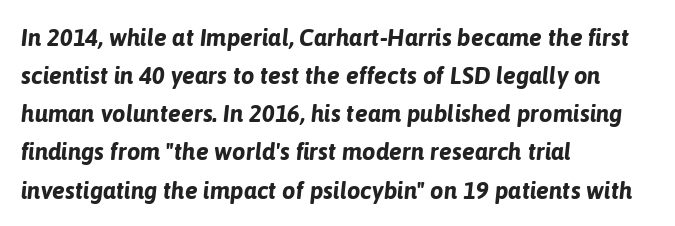
Q: Is the text bold? A: Yes.
Q: Is the text italic (slanted)? A: Yes, it leans right by about 6 degrees.
Q: Is the text underlined? A: No.
Q: How is the paragraph aligned? A: Left-aligned.
Q: Is the spacing between letters normal or unusually wide? A: Normal.
Q: Is the spacing between lines tight, normal or loose? A: Normal.
